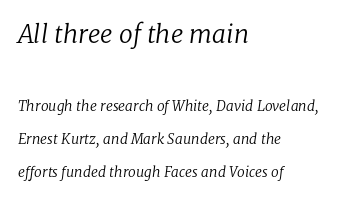
Q: Is the text bold? A: No.
Q: Is the text italic (slanted)? A: Yes, it leans right by about 8 degrees.
Q: Is the text underlined? A: No.
Q: How is the paragraph aligned? A: Left-aligned.
Q: Is the spacing between letters normal or unusually wide? A: Normal.
Q: Is the spacing between lines tight, normal or loose? A: Loose.
Q: Which block of text is set in a larger size, the first (top) or the second (bottom)? A: The first (top) one.
